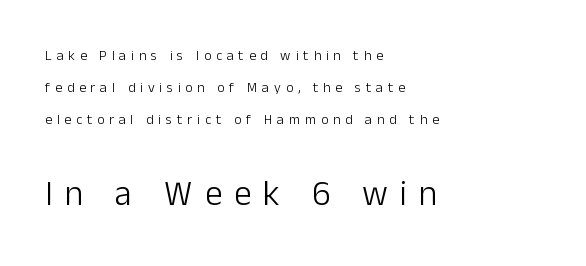
Q: Is the text bold? A: No.
Q: Is the text italic (slanted)? A: No, it is upright.
Q: Is the typeface a serif or a sans-serif typeface? A: Sans-serif.
Q: Is the text underlined? A: No.
Q: How is the paragraph aligned? A: Left-aligned.
Q: Is the spacing between letters normal or unusually wide? A: Unusually wide.
Q: Is the spacing between lines tight, normal or loose? A: Loose.
Q: Which block of text is set in a larger size, the first (top) or the second (bottom)? A: The second (bottom) one.
Q: Width (condensed, normal, or wide)? A: Normal.
Q: Stroke contrast? A: Low.
Q: x-height? A: Medium.
Q: Monospaced? A: No.
